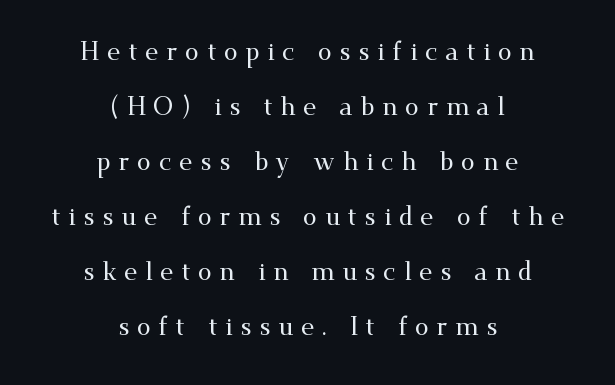
{"italic": "no", "underline": "no", "align": "center", "line_spacing": "loose", "line_spacing_ratio": 2.2, "letter_spacing": "wide", "letter_spacing_em": 0.31, "glyph_px": 25}
